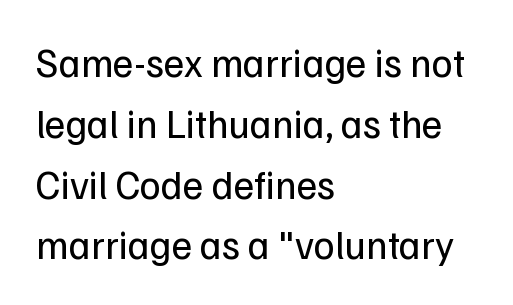
The image shows 40 px regular-weight sans-serif type, upright; set left-aligned, normal line spacing (1.52x), normal letter spacing, not underlined; low stroke contrast and a medium x-height.
